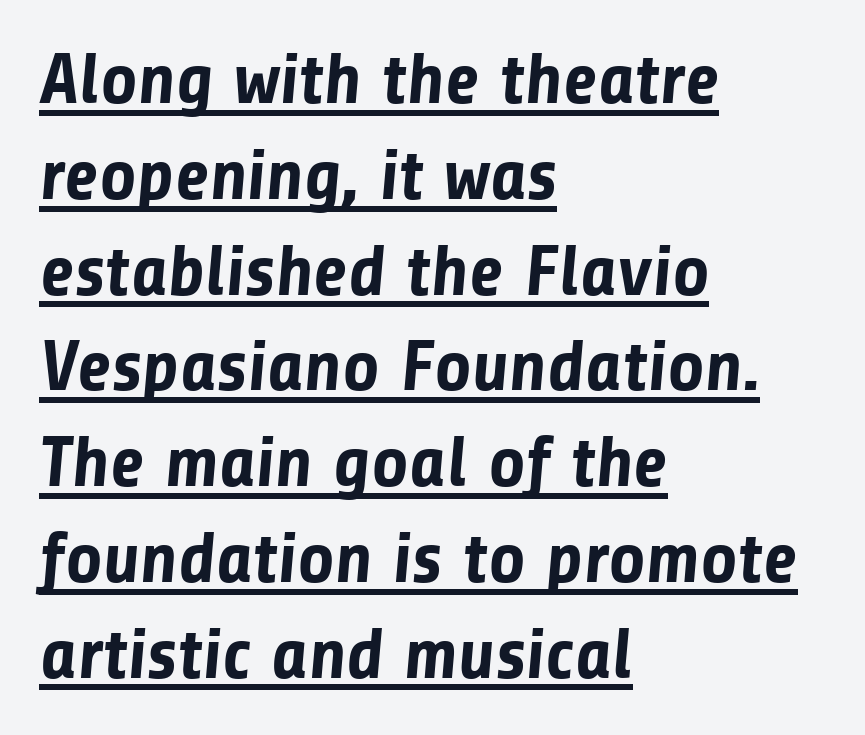
{"serif": "no", "bold": "yes", "weight": "bold", "width": "normal", "stroke_contrast": "low", "x_height": "medium", "monospaced": "no", "underline": "yes", "align": "left", "line_spacing": "normal", "line_spacing_ratio": 1.33, "letter_spacing": "normal", "letter_spacing_em": 0.0, "glyph_px": 72}
